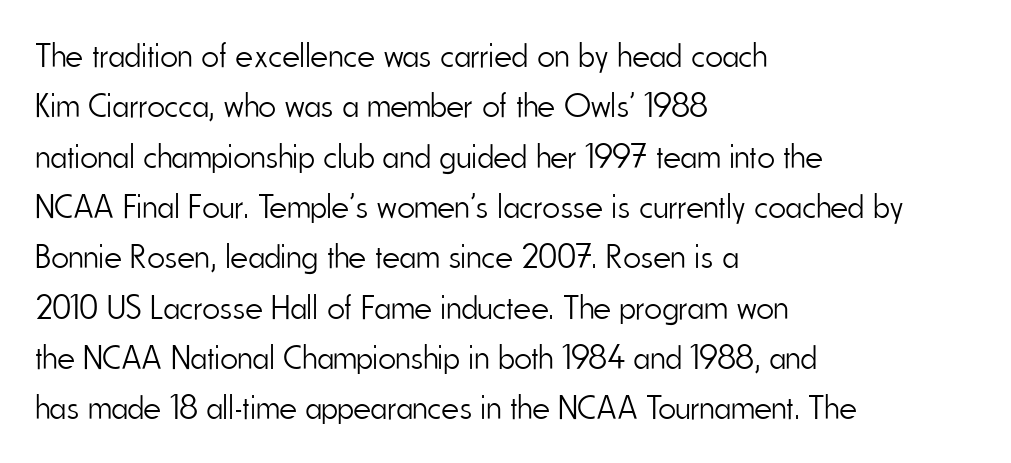
The face used here is a sans, in the tradition of grotesques and geometrics. The weight would be labelled regular, book, light, or lighter still. Summary of vertical rhythm: regular, with standard interline spacing. Is this a fixed-width face? No — the glyphs have proportional, varying widths. The letterforms sit shoulder to shoulder at normal distance.
